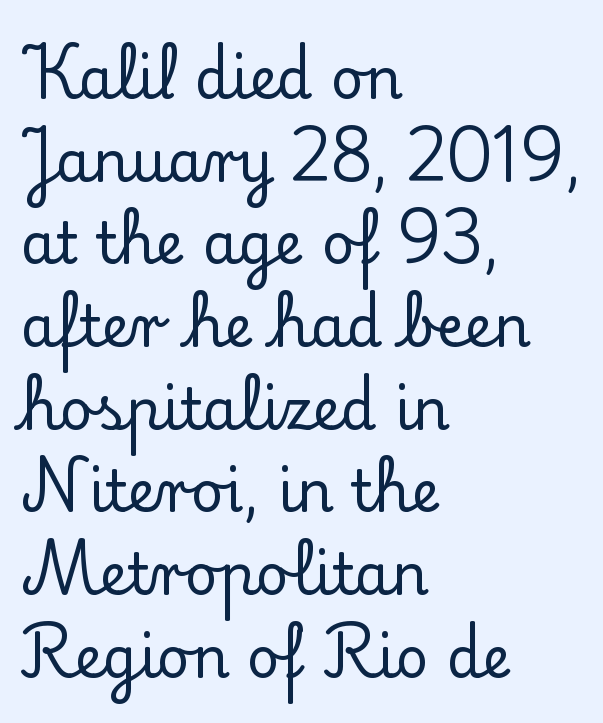
{"serif": "yes", "italic": "no", "width": "normal", "stroke_contrast": "low", "x_height": "small", "monospaced": "no", "underline": "no", "align": "left", "line_spacing": "normal", "line_spacing_ratio": 1.45, "letter_spacing": "normal", "letter_spacing_em": 0.0, "glyph_px": 57}
